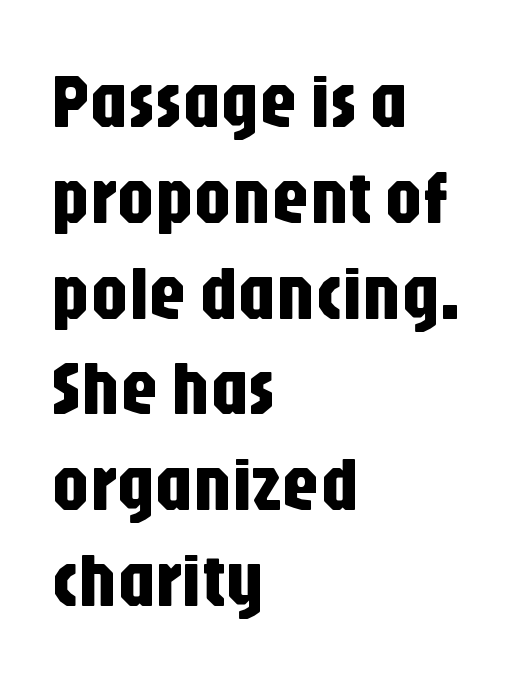
{"serif": "no", "italic": "no", "width": "condensed", "stroke_contrast": "low", "x_height": "large", "monospaced": "no", "underline": "no", "align": "left", "line_spacing": "normal", "line_spacing_ratio": 1.26, "letter_spacing": "normal", "letter_spacing_em": 0.0, "glyph_px": 76}
